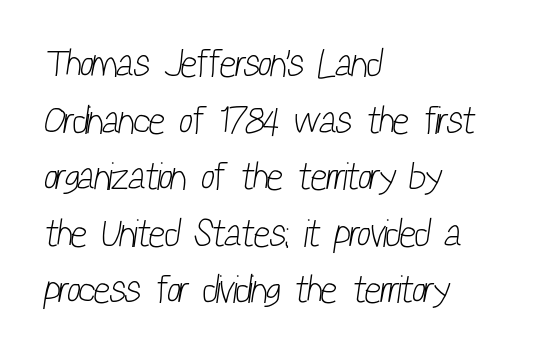
The image shows 39 px light, condensed sans-serif type; set left-aligned, normal line spacing (1.45x), normal letter spacing, not underlined; low stroke contrast and a medium x-height.
